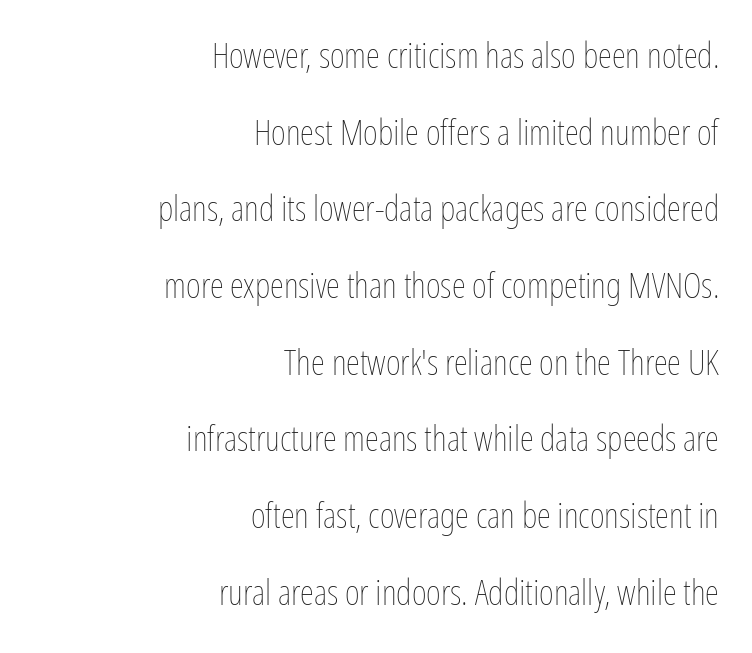
Reading down the block, your eye finds every line finishing at a fixed right position. Summary of weight: not heavy and not bold. Regarding leading, the lines here are spaced well apart. Descenders are the only things crossing below the line.
